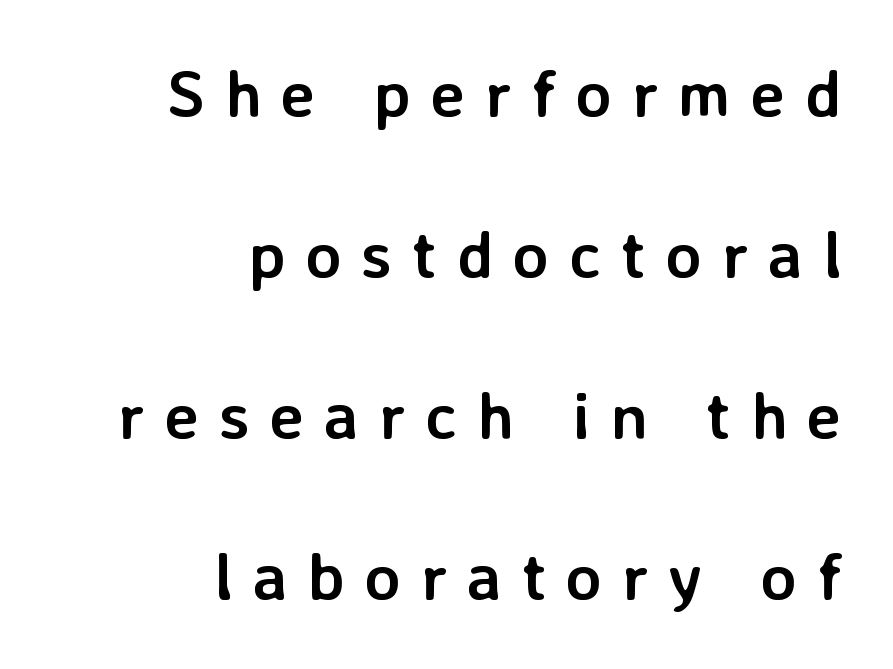
The rendering shows plain stroke endings on the letterforms — a sans-serif design. What weight is shown? A full bold with thick strokes. No word sits above an underline. A typesetter would call this proportional, since set widths differ per character. The designer dialed line spacing up above the default. The ragged edge is on the left, which tells us the setting is flush right.
